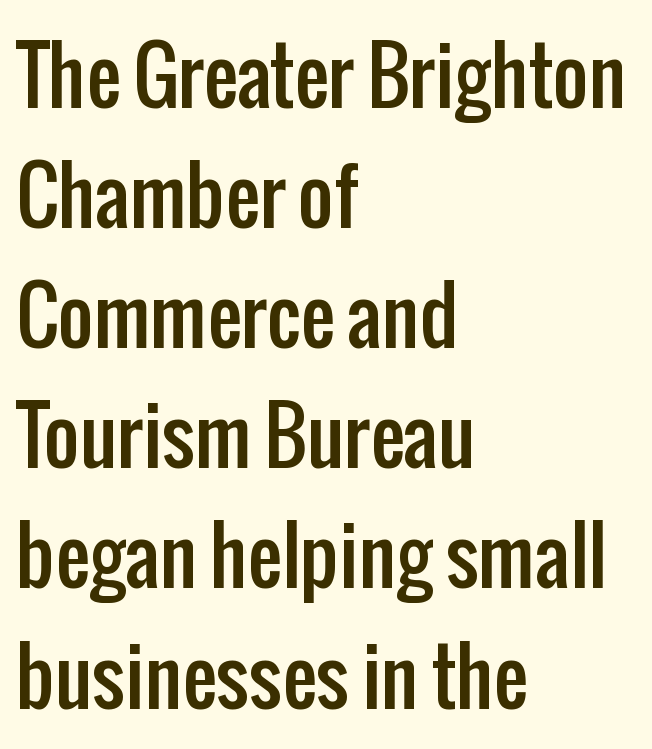
Just letters on the line, the space beneath them empty. Between one letter and the next there's only the usual sliver of space. No italicization has been applied; the sample stays upright. One glance says typical: line gaps are just what's usual.
